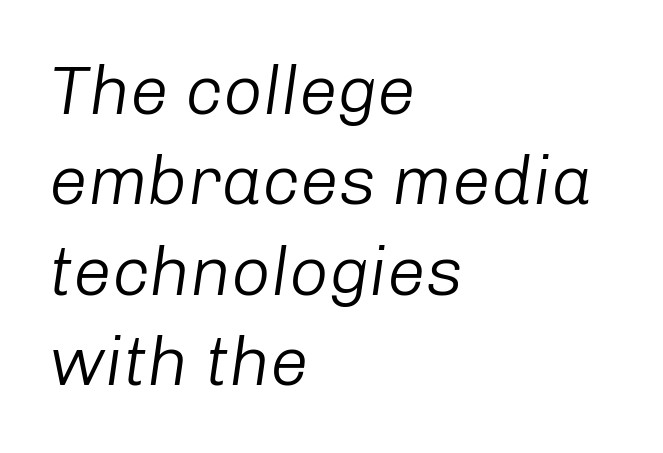
{"italic": "yes", "lean": "right", "slant_degrees": 8, "bold": "no", "weight": "light", "width": "normal", "stroke_contrast": "low", "x_height": "medium", "monospaced": "no", "underline": "no", "align": "left", "line_spacing": "normal", "line_spacing_ratio": 1.31, "letter_spacing": "normal", "letter_spacing_em": 0.0, "glyph_px": 69}
